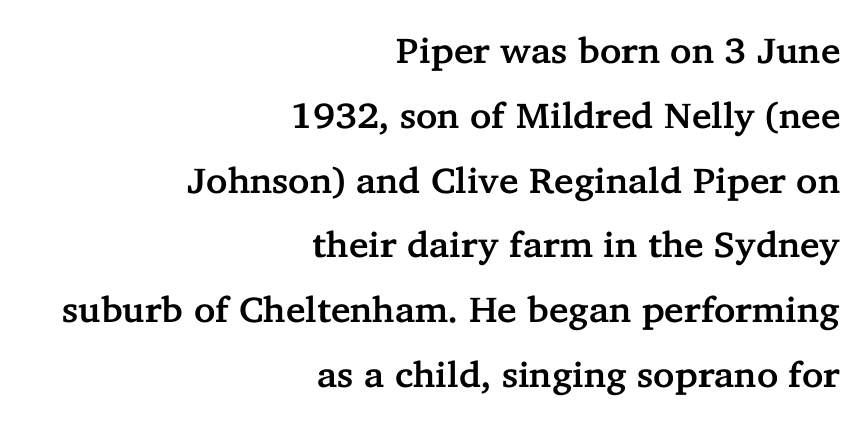
Q: Is the text italic (slanted)? A: No, it is upright.
Q: Is the typeface a serif or a sans-serif typeface? A: Serif.
Q: Is the text underlined? A: No.
Q: How is the paragraph aligned? A: Right-aligned.
Q: Is the spacing between letters normal or unusually wide? A: Normal.
Q: Width (condensed, normal, or wide)? A: Normal.
Q: Stroke contrast? A: Low.
Q: x-height? A: Medium.
Q: Monospaced? A: No.
